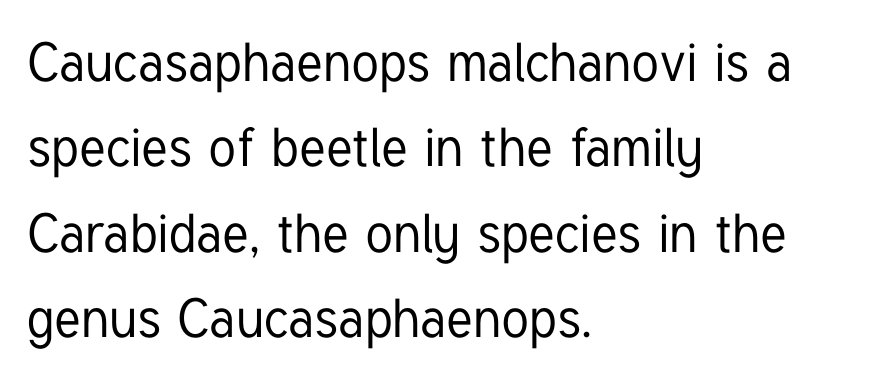
{"serif": "no", "italic": "no", "width": "condensed", "stroke_contrast": "low", "x_height": "medium", "monospaced": "no", "underline": "no", "align": "left", "line_spacing": "normal", "line_spacing_ratio": 1.58, "letter_spacing": "normal", "letter_spacing_em": 0.0, "glyph_px": 54}
